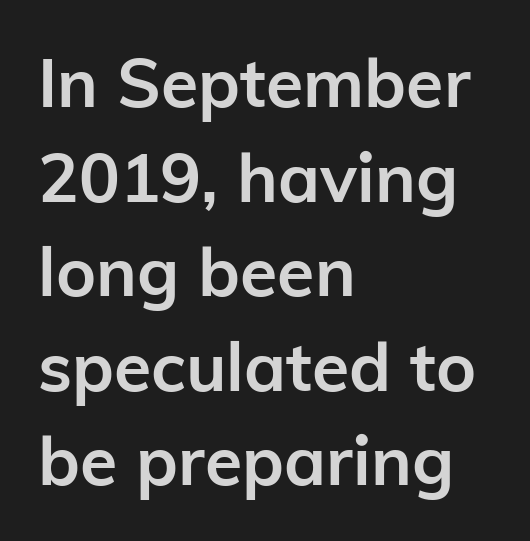
These lines stack with their left ends in a neat column. Nothing sits at the stroke ends, so this counts as sans-serif. The type is set solid horizontally, with unmodified tracking. You can tell it's not italic because the verticals are truly vertical.
